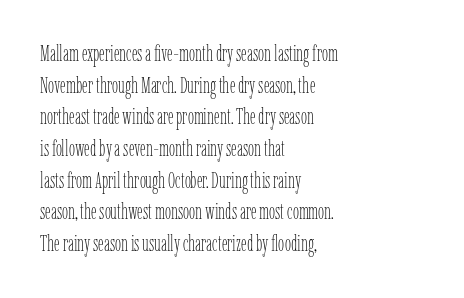
{"italic": "no", "bold": "no", "underline": "no", "align": "left", "line_spacing": "normal", "line_spacing_ratio": 1.44, "letter_spacing": "normal", "letter_spacing_em": 0.0, "glyph_px": 22}
